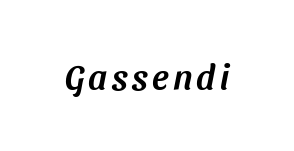
Q: Is the typeface a serif or a sans-serif typeface? A: Sans-serif.
Q: Is the text underlined? A: No.
Q: Width (condensed, normal, or wide)? A: Normal.
Q: Stroke contrast? A: Medium.
Q: x-height? A: Medium.
Q: Monospaced? A: No.
